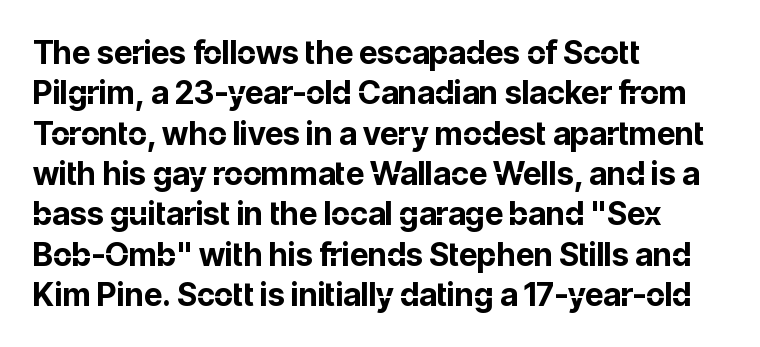
Q: Is the text bold? A: Yes.
Q: Is the text italic (slanted)? A: No, it is upright.
Q: Is the typeface a serif or a sans-serif typeface? A: Sans-serif.
Q: Is the text underlined? A: No.
Q: How is the paragraph aligned? A: Left-aligned.
Q: Is the spacing between letters normal or unusually wide? A: Normal.
Q: Is the spacing between lines tight, normal or loose? A: Normal.
Q: Width (condensed, normal, or wide)? A: Normal.
Q: Stroke contrast? A: Low.
Q: x-height? A: Medium.
Q: Monospaced? A: No.
